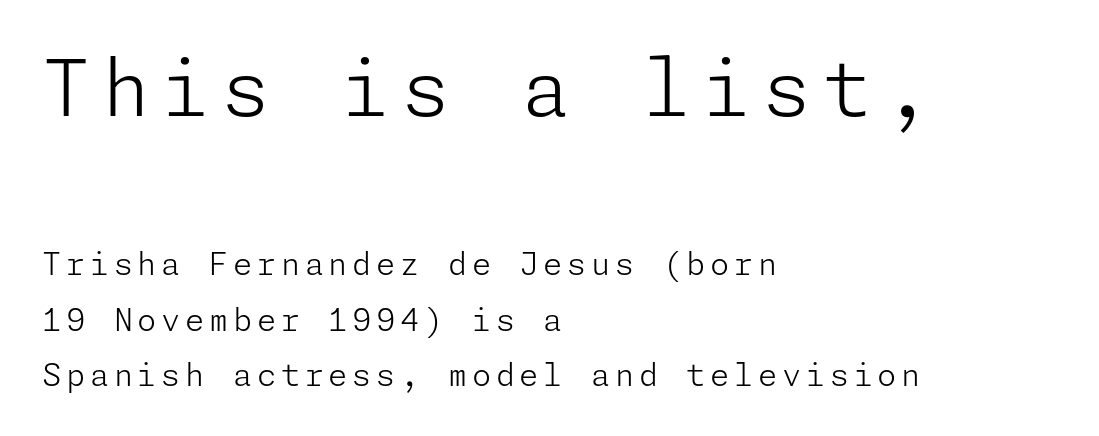
Q: Is the text bold? A: No.
Q: Is the text italic (slanted)? A: No, it is upright.
Q: Is the typeface a serif or a sans-serif typeface? A: Sans-serif.
Q: Is the text underlined? A: No.
Q: How is the paragraph aligned? A: Left-aligned.
Q: Which block of text is set in a larger size, the first (top) or the second (bottom)? A: The first (top) one.
Q: Width (condensed, normal, or wide)? A: Normal.
Q: Stroke contrast? A: Low.
Q: x-height? A: Medium.
